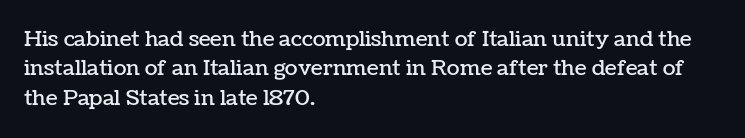
The image shows 21 px text type, upright; set left-aligned, normal line spacing (1.4x), normal letter spacing, not underlined.
